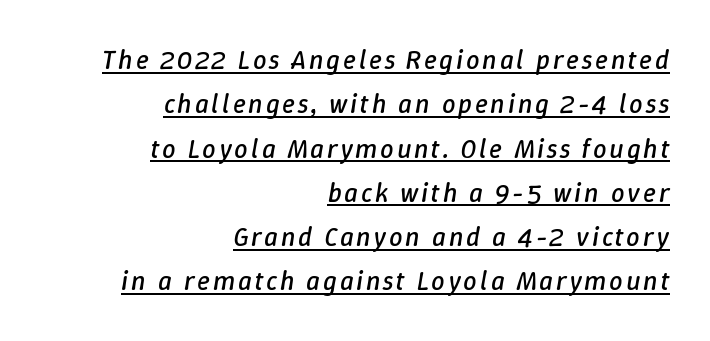
Typeset ragged left — the right edge is the straight one. Observe the lean: these are italic letterforms. Leading: standard. The font sits on the lighter half of the weight spectrum, regular included.
